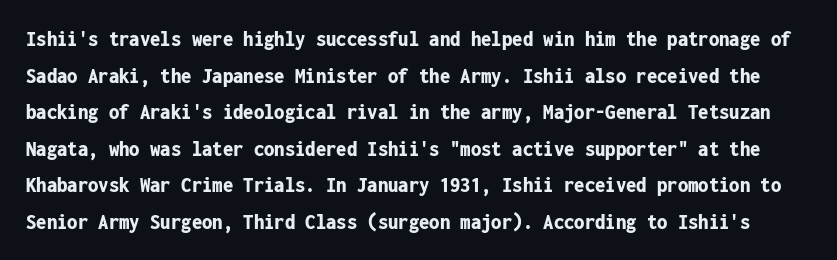
The image shows 23 px bold type, upright; set normal line spacing (1.59x), normal letter spacing, not underlined.
